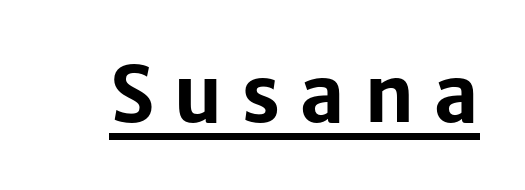
Q: Is the text bold? A: Yes.
Q: Is the text italic (slanted)? A: No, it is upright.
Q: Is the typeface a serif or a sans-serif typeface? A: Sans-serif.
Q: Is the text underlined? A: Yes.
Q: Is the spacing between letters normal or unusually wide? A: Unusually wide.
Q: Width (condensed, normal, or wide)? A: Normal.
Q: Stroke contrast? A: Low.
Q: x-height? A: Medium.
Q: Monospaced? A: No.
